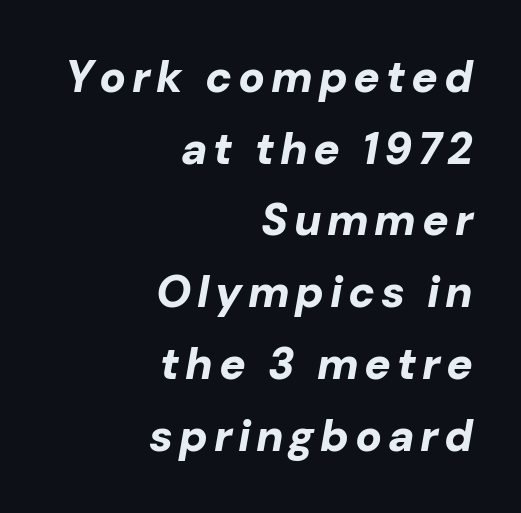
{"italic": "yes", "lean": "right", "slant_degrees": 10, "bold": "yes", "weight": "bold", "width": "normal", "stroke_contrast": "low", "x_height": "medium", "monospaced": "no", "underline": "no", "align": "right", "line_spacing": "normal", "line_spacing_ratio": 1.63, "glyph_px": 44}
